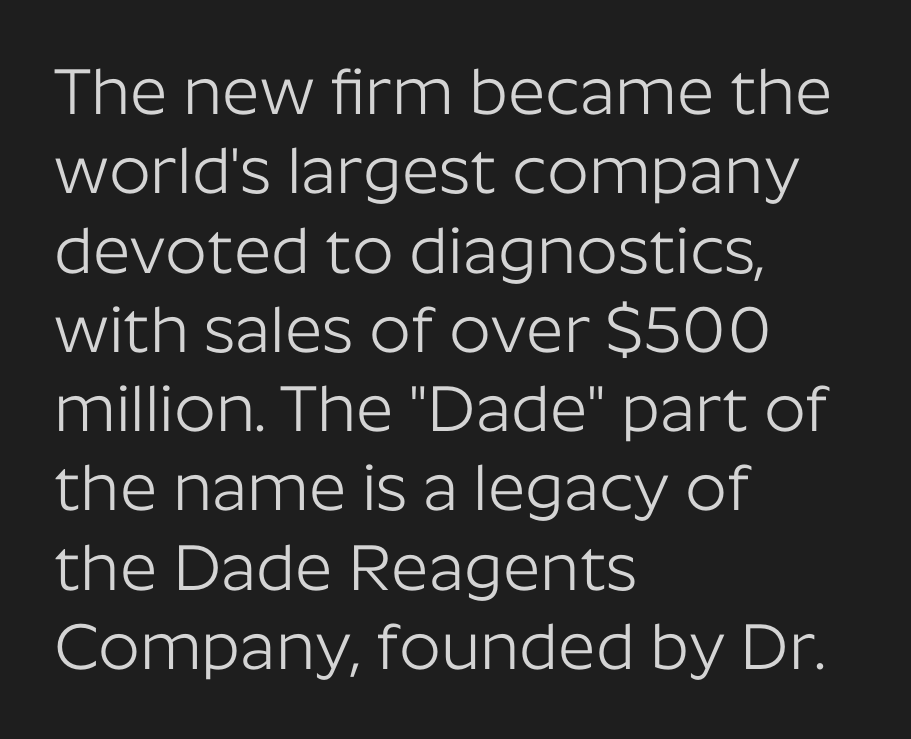
Q: Is the text bold? A: No.
Q: Is the text italic (slanted)? A: No, it is upright.
Q: Is the typeface a serif or a sans-serif typeface? A: Sans-serif.
Q: Is the text underlined? A: No.
Q: How is the paragraph aligned? A: Left-aligned.
Q: Is the spacing between letters normal or unusually wide? A: Normal.
Q: Width (condensed, normal, or wide)? A: Normal.
Q: Stroke contrast? A: Low.
Q: x-height? A: Medium.
Q: Monospaced? A: No.
